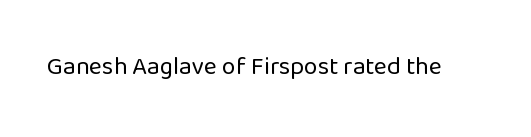
{"italic": "no", "bold": "no", "underline": "no", "letter_spacing": "normal", "letter_spacing_em": 0.0, "glyph_px": 25}
